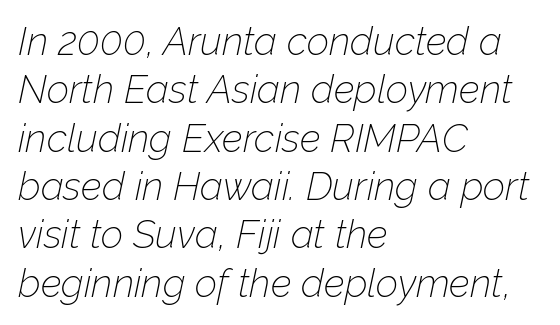
In terms of posture, this sample is oblique. Honestly, there is no underline to notice here at all. Here the designer chose a conventional face with non-uniform glyph widths. The lines are quadded left. Honestly, the letter spacing is just normal — you wouldn't notice it. A light-to-regular cut is what we see here.
